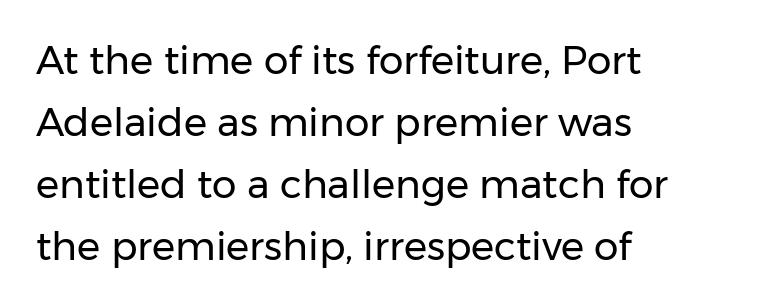
The face used here is a sans, in the tradition of grotesques and geometrics. If you measured baseline to baseline, you'd find a middling distance. Is the letter spacing exaggerated? No — it looks like the ordinary default. The font's upright variant was chosen for this text. Teacher's note: observe the even left margin — that is flush-left alignment. Weight: regular or lighter.
